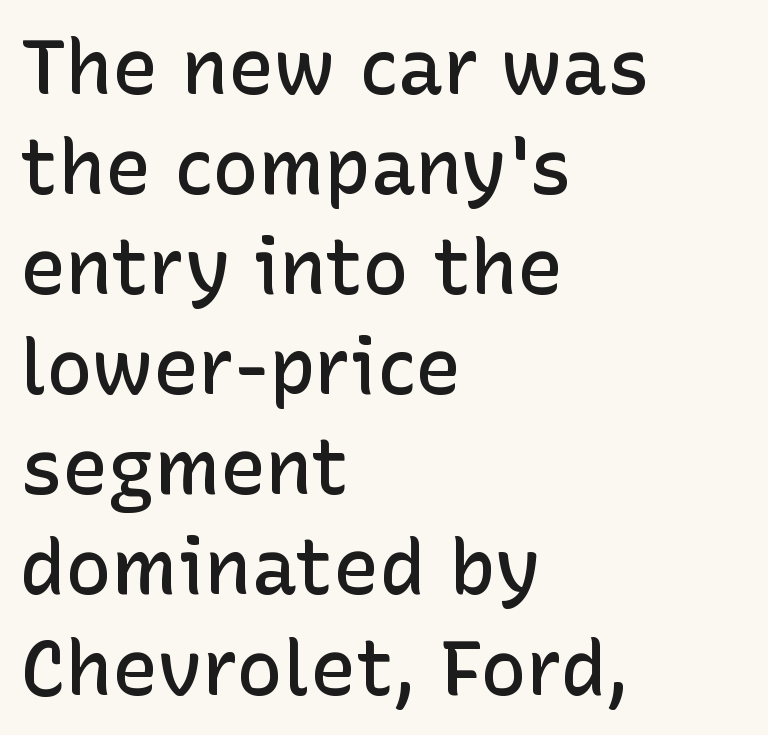
The image shows 77 px semibold sans-serif type, upright; set left-aligned, normal line spacing (1.3x), normal letter spacing, not underlined; low stroke contrast and a medium x-height.
